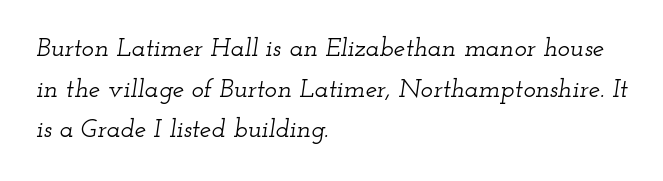
Rendered with sloped, italic letterforms. The setting favours the left margin, as ordinary paragraphs usually do. Letters rest on an invisible, unmarked baseline. Reading down the column, the eye jumps a familiar distance to each next line.
